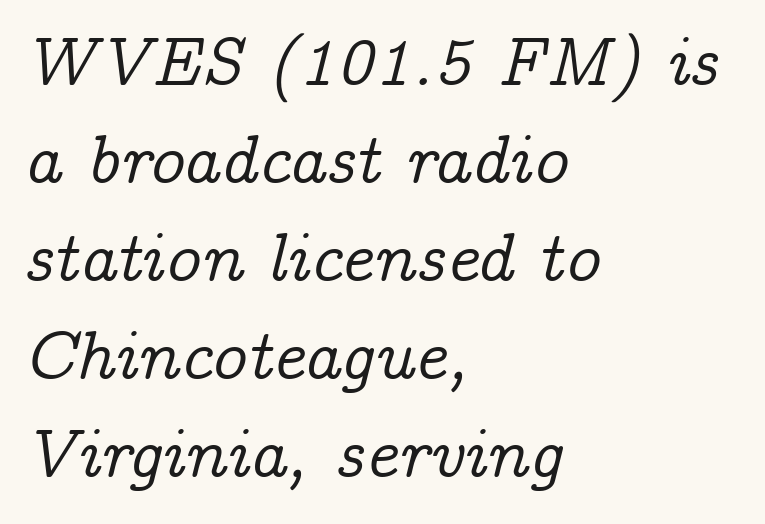
Q: Is the text italic (slanted)? A: Yes, it leans right by about 14 degrees.
Q: Is the typeface a serif or a sans-serif typeface? A: Serif.
Q: Is the text underlined? A: No.
Q: How is the paragraph aligned? A: Left-aligned.
Q: Is the spacing between letters normal or unusually wide? A: Normal.
Q: Is the spacing between lines tight, normal or loose? A: Normal.
Q: Width (condensed, normal, or wide)? A: Normal.
Q: Stroke contrast? A: Low.
Q: x-height? A: Medium.
Q: Monospaced? A: No.
